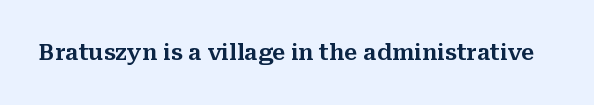
Q: Is the text italic (slanted)? A: No, it is upright.
Q: Is the text underlined? A: No.
Q: Is the spacing between letters normal or unusually wide? A: Normal.
